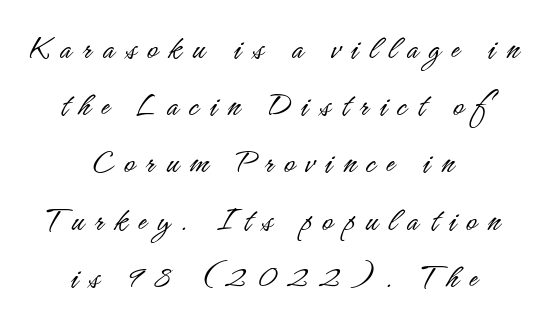
Q: Is the text bold? A: No.
Q: Is the text italic (slanted)? A: Yes.
Q: Is the typeface a serif or a sans-serif typeface? A: Sans-serif.
Q: Is the text underlined? A: No.
Q: How is the paragraph aligned? A: Centered.
Q: Is the spacing between letters normal or unusually wide? A: Unusually wide.
Q: Is the spacing between lines tight, normal or loose? A: Normal.
Q: Width (condensed, normal, or wide)? A: Condensed.
Q: Stroke contrast? A: Low.
Q: x-height? A: Small.
Q: Monospaced? A: No.
